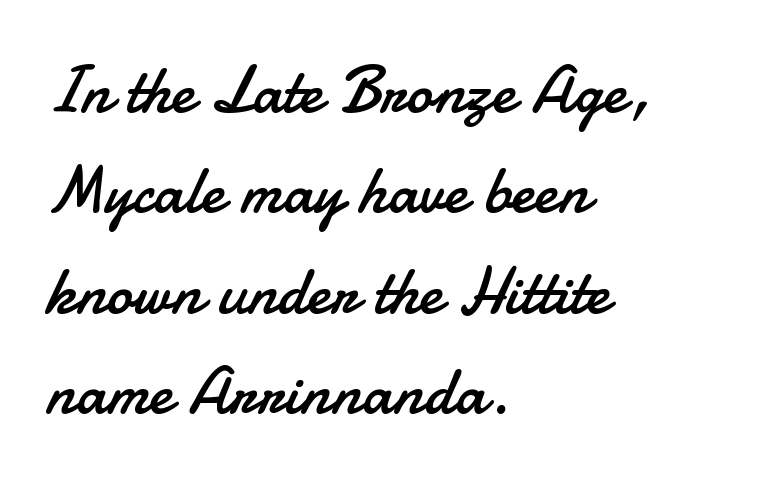
The image shows 66 px regular-weight sans-serif type; set left-aligned, normal line spacing (1.52x), normal letter spacing, not underlined; low stroke contrast and a small x-height.
